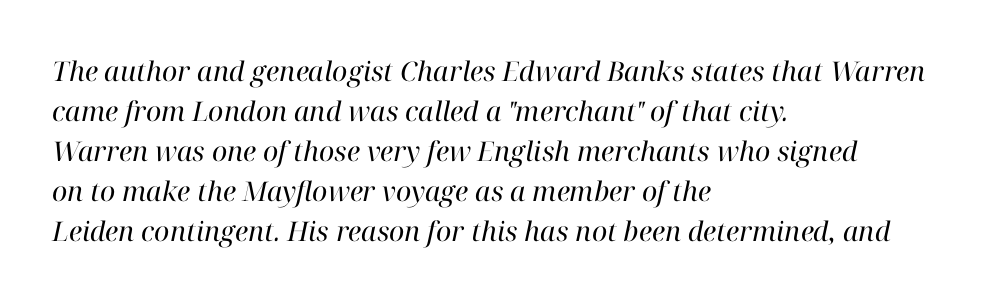
Tracking value appears to be zero — textbook default spacing. No letter is thick-stroked: the sample isn't bold. The passage shown leans; its letterforms are oblique. Every row of glyphs begins at an identical x-position on the left.
